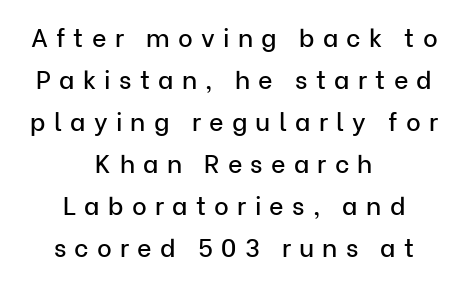
The rendering inserts visible extra space after every character. It's the straight-up-and-down kind of type. If you measured baseline to baseline, you'd find a middling distance. Bare-footed words on every line. Leftover space on each line is divided equally before and after the words.
